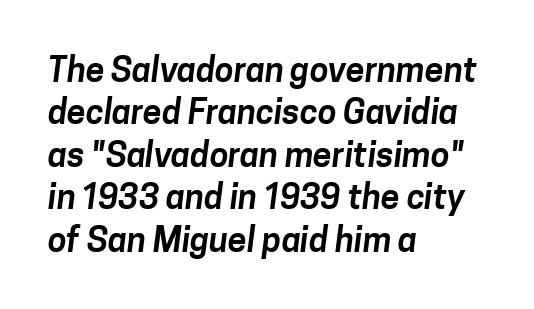
The image shows 34 px sans-serif type; set left-aligned, normal line spacing (1.25x), normal letter spacing, not underlined; low stroke contrast and a medium x-height.
